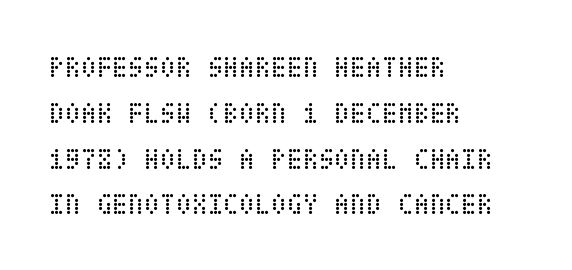
{"italic": "no", "bold": "no", "weight": "regular", "width": "condensed", "stroke_contrast": "low", "x_height": "large", "underline": "no", "align": "left", "line_spacing": "normal", "line_spacing_ratio": 1.58, "letter_spacing": "normal", "letter_spacing_em": 0.0, "glyph_px": 29}
